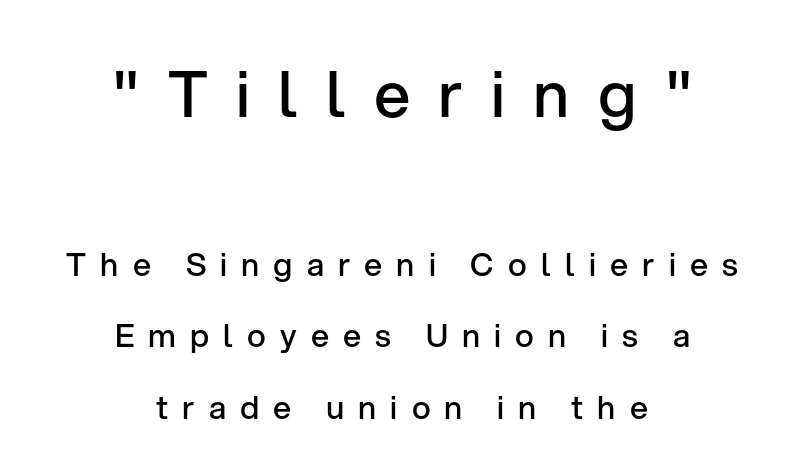
The leading is generous, giving the passage an open texture. The lettering stays uniformly vertical, giving the passage a roman look. A clean baseline with only descenders dipping below it. Visually the block forms a symmetrical silhouette, jagged on both flanks. Looks like regular typesetting: each glyph gets only the width it needs. A typesetter would label this face a sans.
